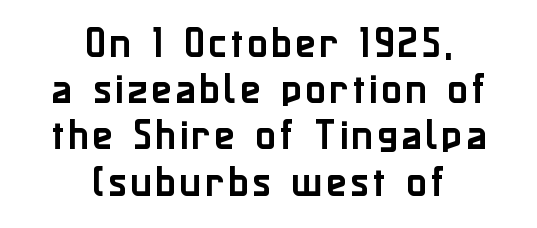
The typesetter chose a symmetrical, centered arrangement here. Reading down the column, the eye jumps a familiar distance to each next line. Ascenders rise straight up at ninety degrees. Typographically, this falls in the sans-serif category.
